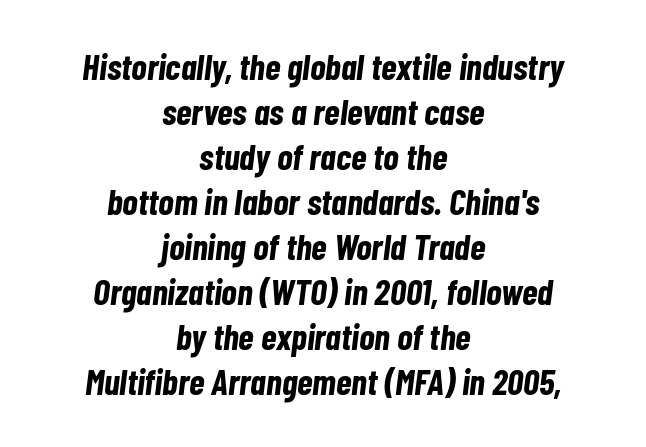
Q: Is the text bold? A: Yes.
Q: Is the text italic (slanted)? A: Yes, it leans right by about 7 degrees.
Q: Is the text underlined? A: No.
Q: How is the paragraph aligned? A: Centered.
Q: Is the spacing between letters normal or unusually wide? A: Normal.
Q: Is the spacing between lines tight, normal or loose? A: Normal.
Q: Width (condensed, normal, or wide)? A: Condensed.
Q: Stroke contrast? A: Low.
Q: x-height? A: Medium.
Q: Monospaced? A: No.
